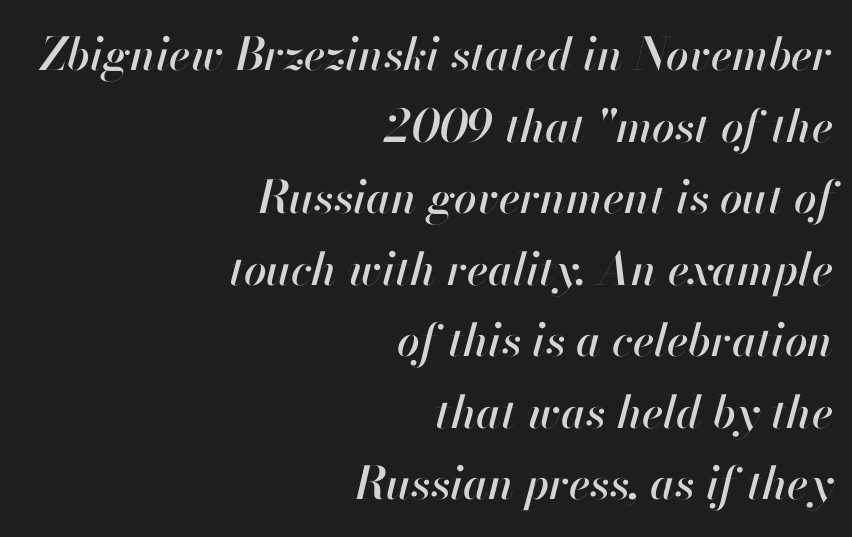
Here the designer chose a conventional face with non-uniform glyph widths. The specimen reads as italic at a glance. Each word holds together tightly as a unit, with standard inter-letter gaps. Normally led — the rows are evenly, conventionally spaced. The rag falls on the left side of this text block. The specimen omits any rule beneath the text block's lines.
